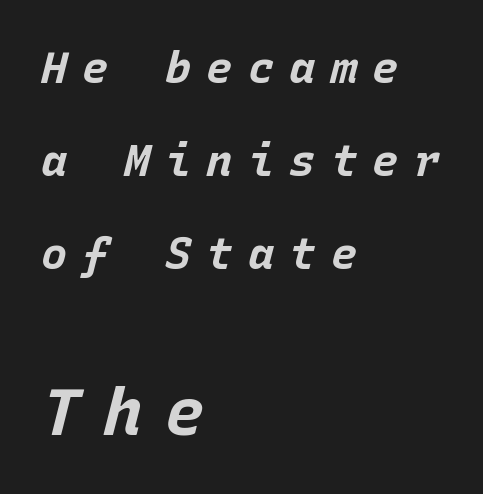
Which margin do the lines hug? The left one — the right edge is uneven. Here the designer chose a console-style face with uniform glyph widths. Students, this is bold: see how much ink each stroke carries. These lines stand farther apart than default settings would place them. In terms of letterspacing, this is a distinctly airy, spread setting. Descenders hang freely into open space.
